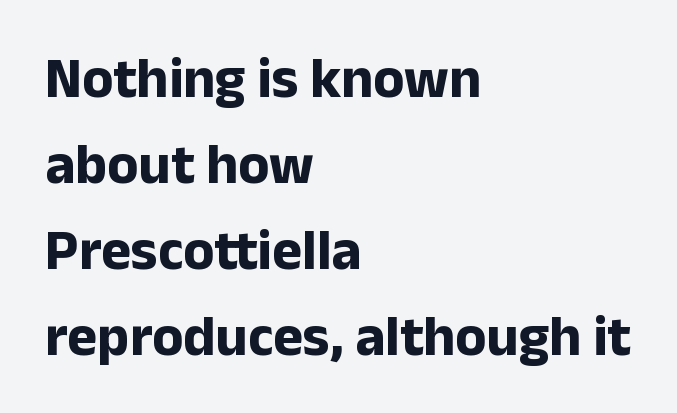
{"serif": "no", "italic": "no", "bold": "yes", "weight": "bold", "width": "normal", "stroke_contrast": "low", "x_height": "medium", "monospaced": "no", "underline": "no", "align": "left", "line_spacing": "normal", "line_spacing_ratio": 1.51, "letter_spacing": "normal", "letter_spacing_em": 0.0, "glyph_px": 57}
